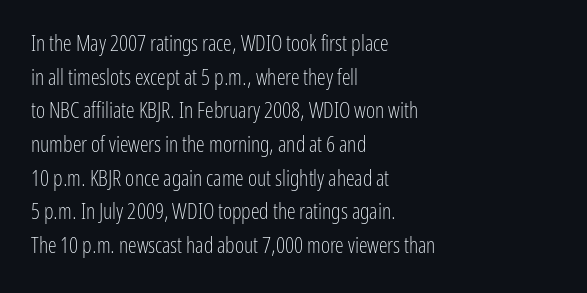
{"italic": "no", "bold": "no", "underline": "no", "align": "left", "line_spacing": "normal", "line_spacing_ratio": 1.53, "letter_spacing": "normal", "letter_spacing_em": 0.0, "glyph_px": 22}
